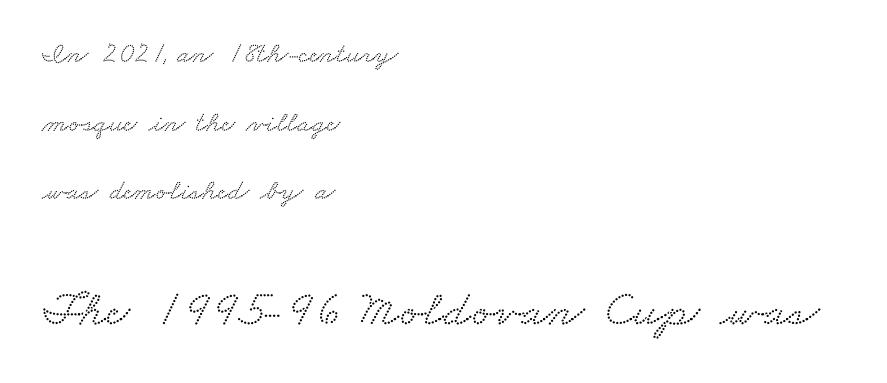
Q: Is the text underlined? A: No.
Q: How is the paragraph aligned? A: Left-aligned.
Q: Is the spacing between letters normal or unusually wide? A: Normal.
Q: Is the spacing between lines tight, normal or loose? A: Loose.
Q: Which block of text is set in a larger size, the first (top) or the second (bottom)? A: The second (bottom) one.
Q: Width (condensed, normal, or wide)? A: Wide.
Q: Stroke contrast? A: Low.
Q: x-height? A: Small.
Q: Monospaced? A: No.
